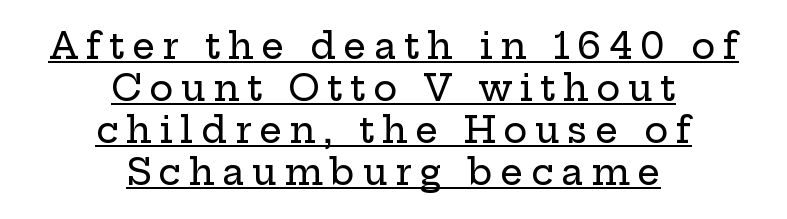
The image shows 36 px wide serif type, upright; set centered, line spacing 1.17x, unusually wide letter spacing (+0.21 em), underlined; low stroke contrast and a medium x-height.
